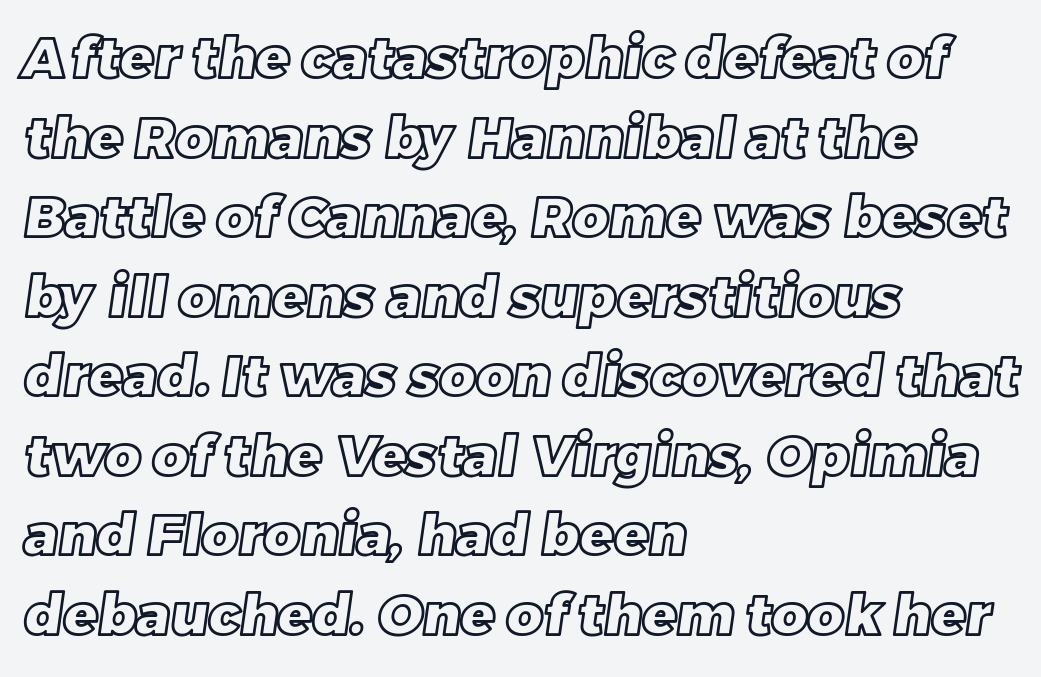
Q: Is the text underlined? A: No.
Q: How is the paragraph aligned? A: Left-aligned.
Q: Is the spacing between letters normal or unusually wide? A: Normal.
Q: Is the spacing between lines tight, normal or loose? A: Normal.
Q: Width (condensed, normal, or wide)? A: Normal.
Q: x-height? A: Large.
Q: Monospaced? A: No.
